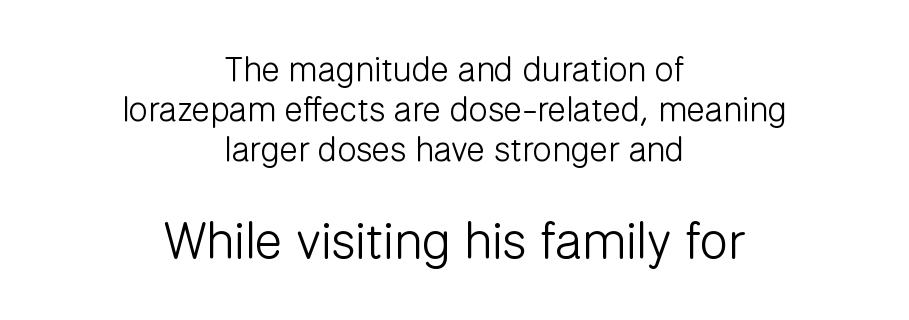
{"serif": "no", "italic": "no", "bold": "no", "weight": "light", "width": "normal", "stroke_contrast": "low", "x_height": "medium", "monospaced": "no", "underline": "no", "align": "center", "line_spacing_ratio": 1.17, "letter_spacing": "normal", "letter_spacing_em": 0.0, "larger_block": "second", "size_ratio": 1.5, "glyph_px": 51}
